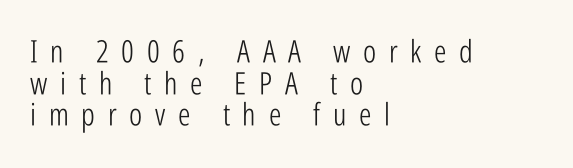
{"serif": "no", "italic": "no", "bold": "no", "weight": "light", "width": "condensed", "stroke_contrast": "low", "x_height": "medium", "monospaced": "no", "underline": "no", "align": "left", "line_spacing": "tight", "line_spacing_ratio": 1.02, "letter_spacing": "wide", "letter_spacing_em": 0.41, "glyph_px": 31}
